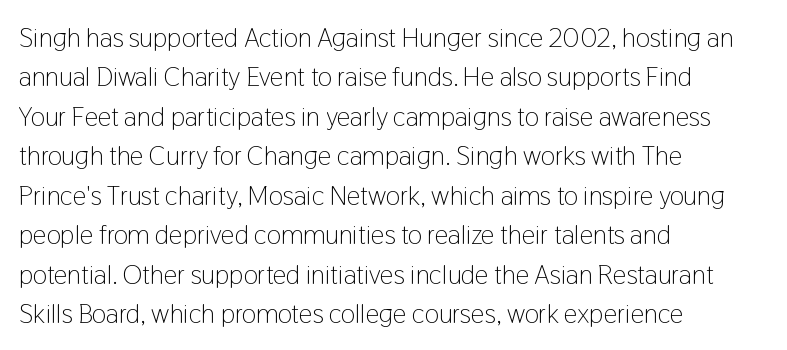
{"italic": "no", "bold": "no", "underline": "no", "align": "left", "line_spacing": "normal", "line_spacing_ratio": 1.46, "letter_spacing": "normal", "letter_spacing_em": 0.0, "glyph_px": 27}
